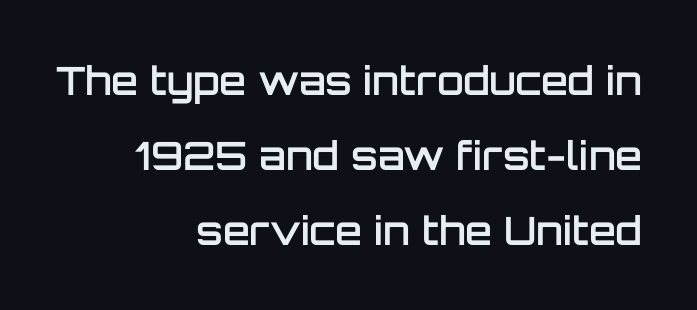
The lettering holds an erect, upright posture throughout. Compared with an ordinary text face, these strokes are moderately heavier — a semibold. Students, observe: this is what heavily led, spacious text looks like. The glyphs in this specimen are sans serif.
